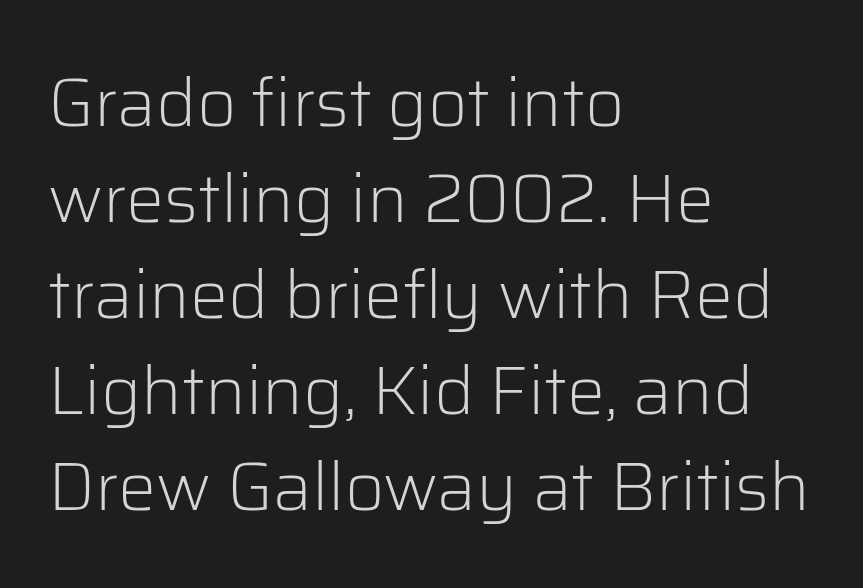
Q: Is the text bold? A: No.
Q: Is the text italic (slanted)? A: No, it is upright.
Q: Is the typeface a serif or a sans-serif typeface? A: Sans-serif.
Q: Is the text underlined? A: No.
Q: How is the paragraph aligned? A: Left-aligned.
Q: Is the spacing between letters normal or unusually wide? A: Normal.
Q: Is the spacing between lines tight, normal or loose? A: Normal.
Q: Width (condensed, normal, or wide)? A: Normal.
Q: Stroke contrast? A: Low.
Q: x-height? A: Medium.
Q: Monospaced? A: No.
